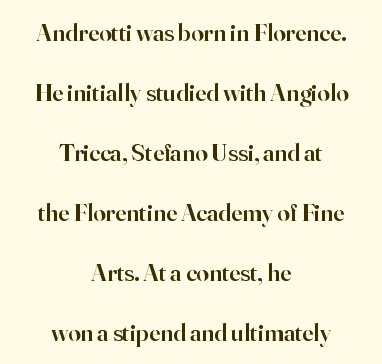
The strokes are fattened partway — semibold, not bold. The designer dialed line spacing up above the default. The area under the type is left untouched. A typesetter would mark this as roman, not italic. Does extra space separate the letters? No, they use regular spacing.
